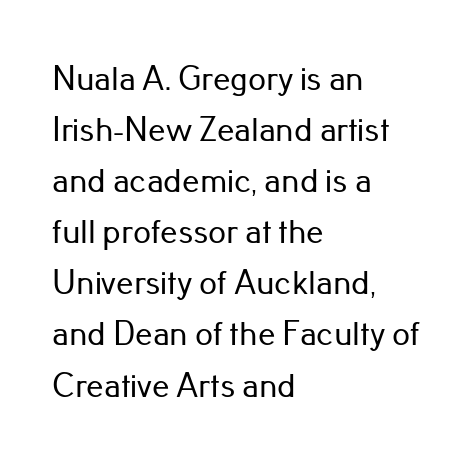
This rendering leaves character spacing at its baseline value. Each letter keeps its own natural width here, so spacing adapts to shape. In terms of posture, this sample is upright. Serifs: no, the terminals of the letterforms are clean.
